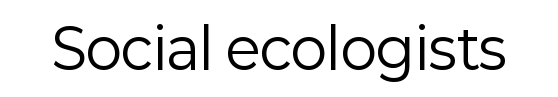
The image shows 55 px regular-weight sans-serif type, upright; set normal letter spacing, not underlined; low stroke contrast and a medium x-height.
